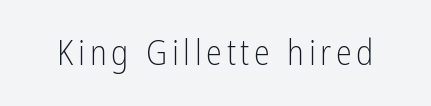
{"serif": "no", "italic": "no", "bold": "no", "weight": "light", "width": "condensed", "stroke_contrast": "low", "x_height": "medium", "monospaced": "no", "underline": "no", "glyph_px": 36}
